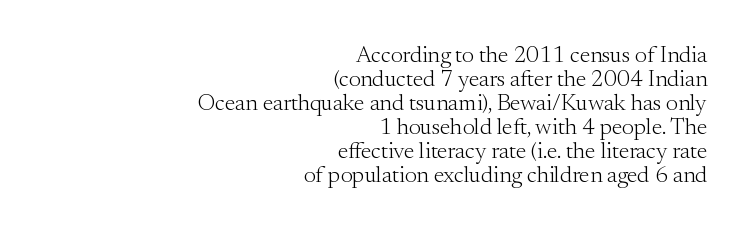
The image shows 23 px text type, upright; set right-aligned, tight line spacing (1.04x), normal letter spacing, not underlined.
